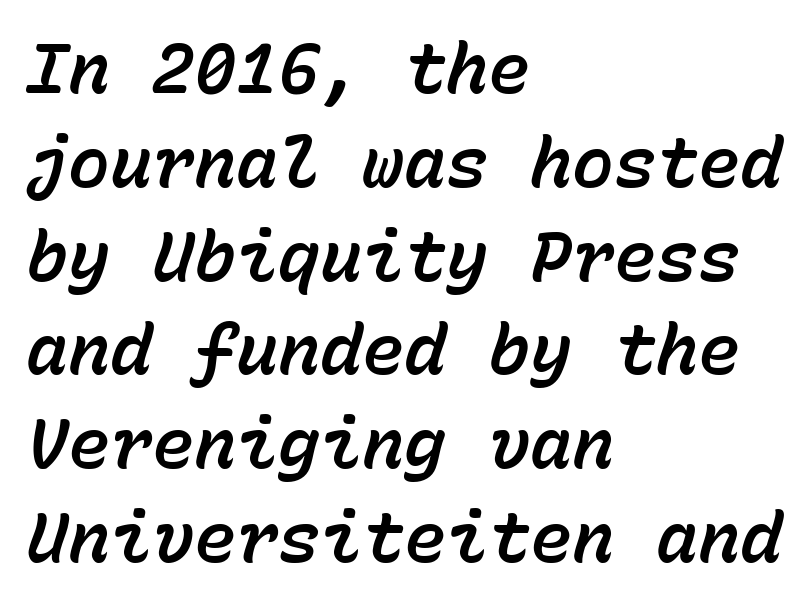
Line starts are locked; line ends wander. Observe the ordinary spacing: letters are neighbours, not strangers. Every character here occupies the same horizontal width, giving the sample a typewriter-like rhythm. Successive baselines arrive at the customary interval. These lines were composed using italics. Plain, unruled lines of type.
